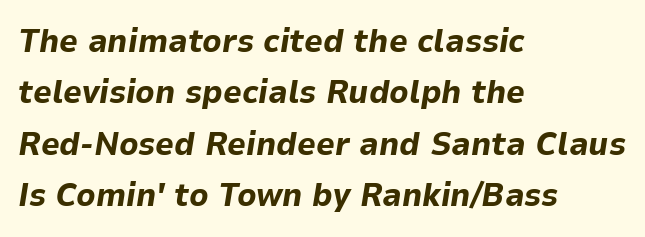
There is no visible air inserted between adjacent glyphs. Is this a fixed-width face? No — the glyphs have proportional, varying widths. Stroke thickness is high; the sample reads as a true bold. Designer's note — italics engaged. Baseline-to-baseline distance is the conventional proportion of letter height. Quick note: underline off.
